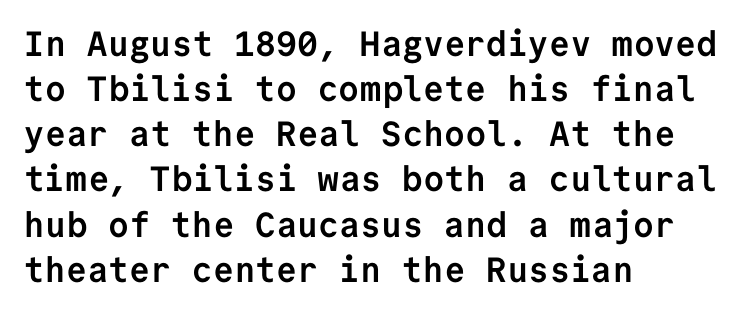
{"serif": "no", "italic": "no", "bold": "yes", "weight": "semibold", "width": "normal", "stroke_contrast": "low", "x_height": "medium", "monospaced": "yes", "underline": "no", "align": "left", "line_spacing": "normal", "line_spacing_ratio": 1.29, "letter_spacing": "normal", "letter_spacing_em": 0.0, "glyph_px": 35}
